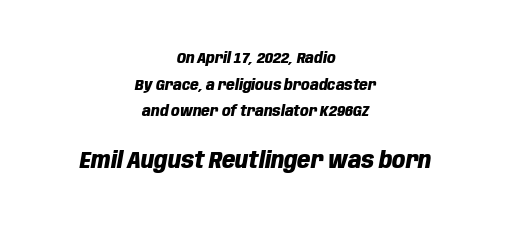
You could call the tracking neutral — neither tight nor loose. In this sample the second text group is rendered at the bigger scale. Descender tails drop into unmarked territory. This is heavy type, rendered in bold. These lines are centered, leaving both edges ragged.
